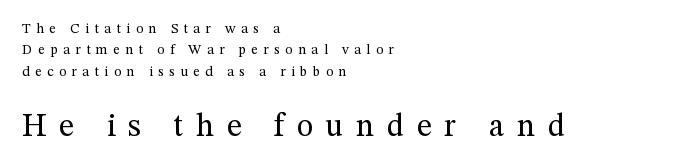
{"serif": "yes", "italic": "no", "bold": "no", "weight": "regular", "width": "normal", "stroke_contrast": "medium", "x_height": "medium", "monospaced": "no", "underline": "no", "align": "left", "line_spacing": "normal", "line_spacing_ratio": 1.52, "letter_spacing": "wide", "letter_spacing_em": 0.39, "larger_block": "second", "size_ratio": 2.29, "glyph_px": 32}
